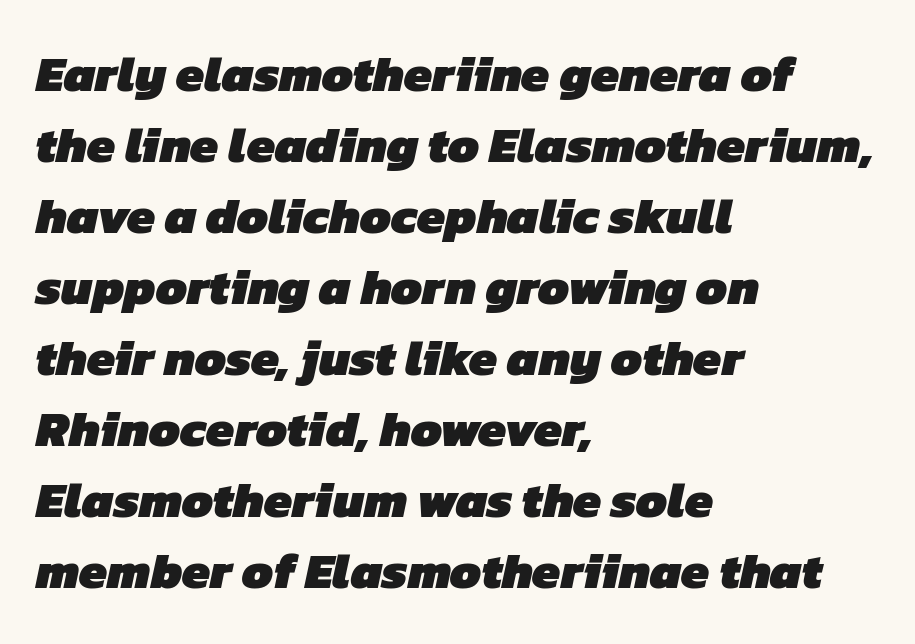
{"serif": "no", "bold": "yes", "weight": "heavy", "width": "normal", "stroke_contrast": "low", "x_height": "medium", "monospaced": "no", "underline": "no", "align": "left", "line_spacing": "normal", "line_spacing_ratio": 1.42, "letter_spacing": "normal", "letter_spacing_em": 0.0, "glyph_px": 50}
